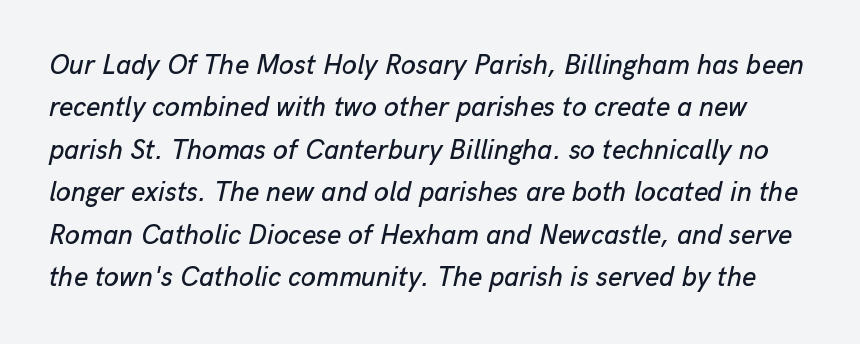
Q: Is the text italic (slanted)? A: Yes, it leans right by about 13 degrees.
Q: Is the text underlined? A: No.
Q: Is the spacing between letters normal or unusually wide? A: Normal.
Q: Is the spacing between lines tight, normal or loose? A: Normal.
